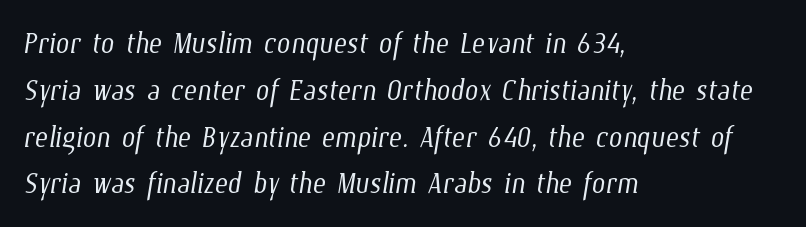
{"bold": "no", "weight": "light", "width": "condensed", "stroke_contrast": "low", "x_height": "medium", "monospaced": "no", "underline": "no", "align": "left", "line_spacing_ratio": 1.2, "letter_spacing": "normal", "letter_spacing_em": 0.0, "glyph_px": 39}
